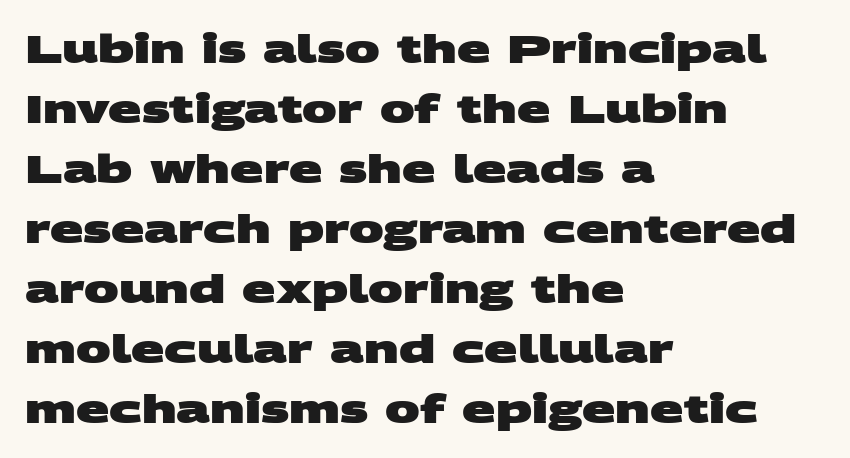
Is this a fixed-width face? No — the glyphs have proportional, varying widths. Unlike a traditional serif, this face leaves its strokes unadorned. Standard letterfit; no display-style spreading of the glyphs. The specimen omits any rule beneath the text block's lines. Typesetter's note: full bold, strokes at maximum text heaviness. The space between consecutive lines is moderate.
